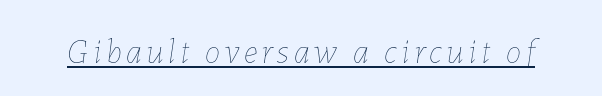
This reads as an unemphasized weight, regular at the heaviest. The face used here has a pronounced slope to its letters. Looks like regular typesetting: each glyph gets only the width it needs. Honestly, the underline is the first thing you notice here.
